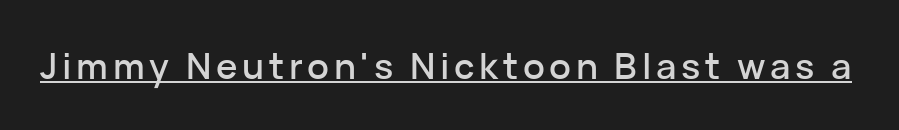
{"serif": "no", "italic": "no", "width": "normal", "stroke_contrast": "low", "x_height": "medium", "monospaced": "no", "underline": "yes", "glyph_px": 36}
